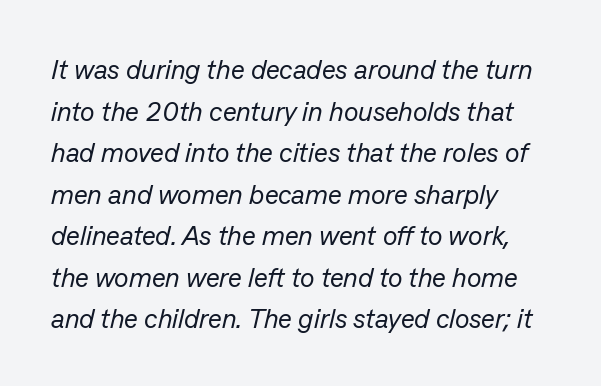
{"italic": "yes", "lean": "right", "slant_degrees": 13, "bold": "no", "underline": "no", "align": "left", "line_spacing": "normal", "line_spacing_ratio": 1.54, "letter_spacing": "normal", "letter_spacing_em": 0.0, "glyph_px": 27}
